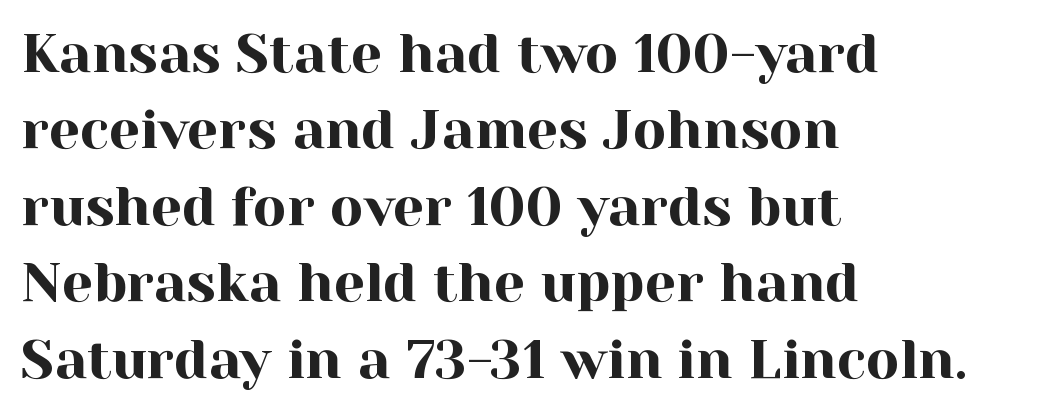
Here the designer chose a conventional face with non-uniform glyph widths. The glyphs are unaccompanied by any horizontal stroke below them. The rendering keeps characters at their native spacing. The letters carry serifs — small finishing strokes at the ends of their stems. In terms of posture, this sample is upright.
